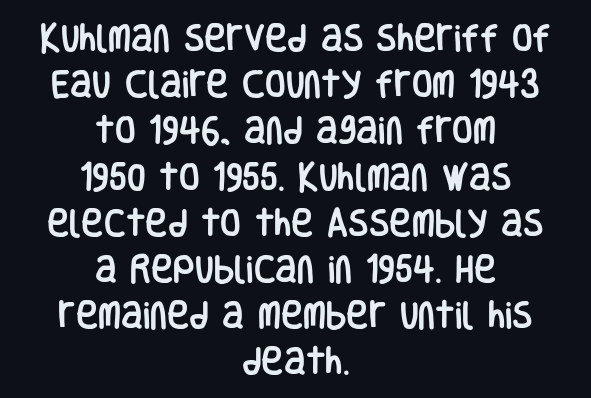
Q: Is the text italic (slanted)? A: No, it is upright.
Q: Is the typeface a serif or a sans-serif typeface? A: Sans-serif.
Q: Is the text underlined? A: No.
Q: How is the paragraph aligned? A: Centered.
Q: Is the spacing between letters normal or unusually wide? A: Normal.
Q: Is the spacing between lines tight, normal or loose? A: Normal.
Q: Width (condensed, normal, or wide)? A: Condensed.
Q: Stroke contrast? A: Low.
Q: x-height? A: Large.
Q: Monospaced? A: No.
